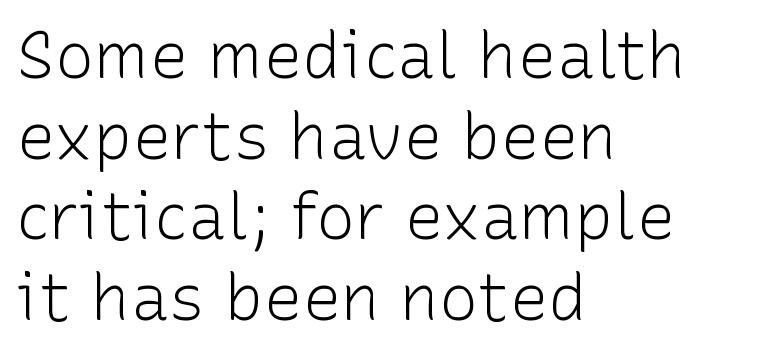
Q: Is the text bold? A: No.
Q: Is the text italic (slanted)? A: No, it is upright.
Q: Is the typeface a serif or a sans-serif typeface? A: Sans-serif.
Q: Is the text underlined? A: No.
Q: How is the paragraph aligned? A: Left-aligned.
Q: Is the spacing between letters normal or unusually wide? A: Normal.
Q: Width (condensed, normal, or wide)? A: Normal.
Q: Stroke contrast? A: Low.
Q: x-height? A: Medium.
Q: Monospaced? A: No.
